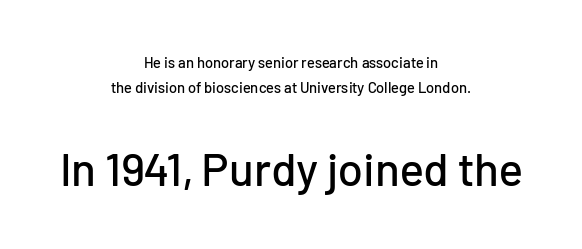
Q: Is the text italic (slanted)? A: No, it is upright.
Q: Is the typeface a serif or a sans-serif typeface? A: Sans-serif.
Q: Is the text underlined? A: No.
Q: How is the paragraph aligned? A: Centered.
Q: Is the spacing between letters normal or unusually wide? A: Normal.
Q: Is the spacing between lines tight, normal or loose? A: Normal.
Q: Which block of text is set in a larger size, the first (top) or the second (bottom)? A: The second (bottom) one.
Q: Width (condensed, normal, or wide)? A: Normal.
Q: Stroke contrast? A: Low.
Q: x-height? A: Medium.
Q: Monospaced? A: No.
